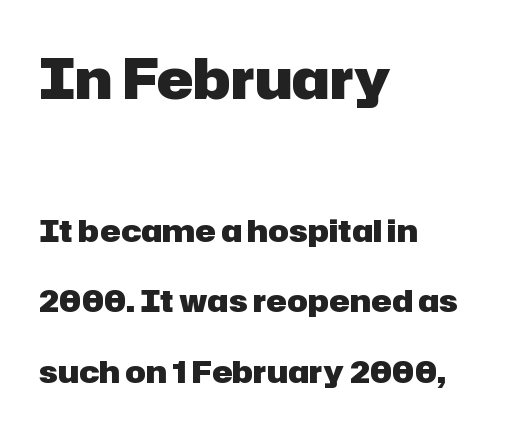
The image shows 55 px heavy sans-serif type, upright; set left-aligned, loose line spacing (2.27x), normal letter spacing, not underlined; the first (top) block is 1.77x larger; low stroke contrast and a medium x-height.
